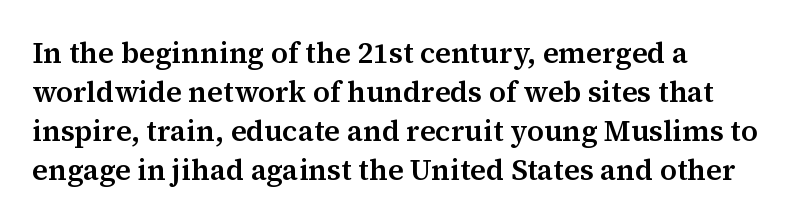
The image shows 29 px serif type, upright; set left-aligned, normal line spacing (1.34x), normal letter spacing, not underlined; medium stroke contrast and a medium x-height.
